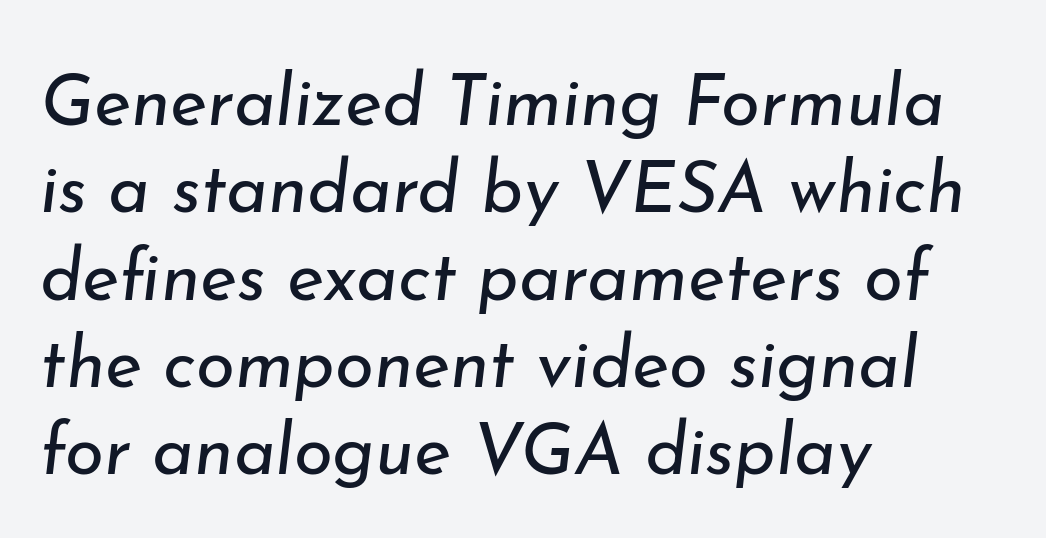
Observe the ordinary spacing: letters are neighbours, not strangers. Alignment: flush left. Rule under the text: the space is simply empty. Looks like regular typesetting: each glyph gets only the width it needs. The glyphs look as if they've been sheared to an angle. Stems and bowls with no extra thickness — not bold.
